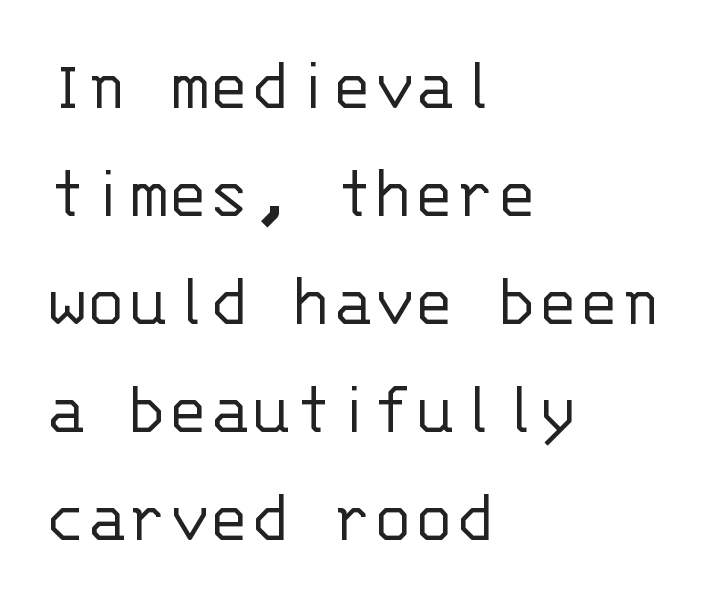
{"serif": "no", "italic": "no", "bold": "no", "weight": "light", "width": "normal", "stroke_contrast": "low", "x_height": "large", "monospaced": "yes", "underline": "no", "align": "left", "line_spacing": "normal", "line_spacing_ratio": 1.42, "letter_spacing": "normal", "letter_spacing_em": 0.0, "glyph_px": 76}
